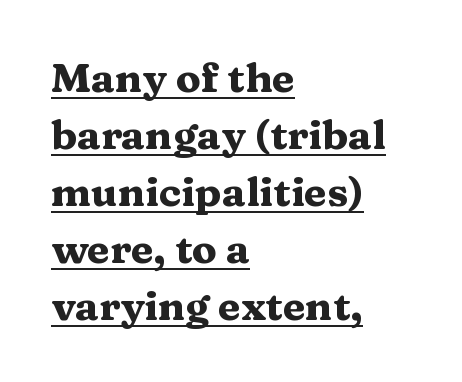
{"serif": "yes", "italic": "no", "bold": "yes", "weight": "heavy", "width": "wide", "stroke_contrast": "medium", "x_height": "medium", "monospaced": "no", "underline": "yes", "align": "left", "line_spacing": "normal", "line_spacing_ratio": 1.39, "letter_spacing": "normal", "letter_spacing_em": 0.0, "glyph_px": 41}
